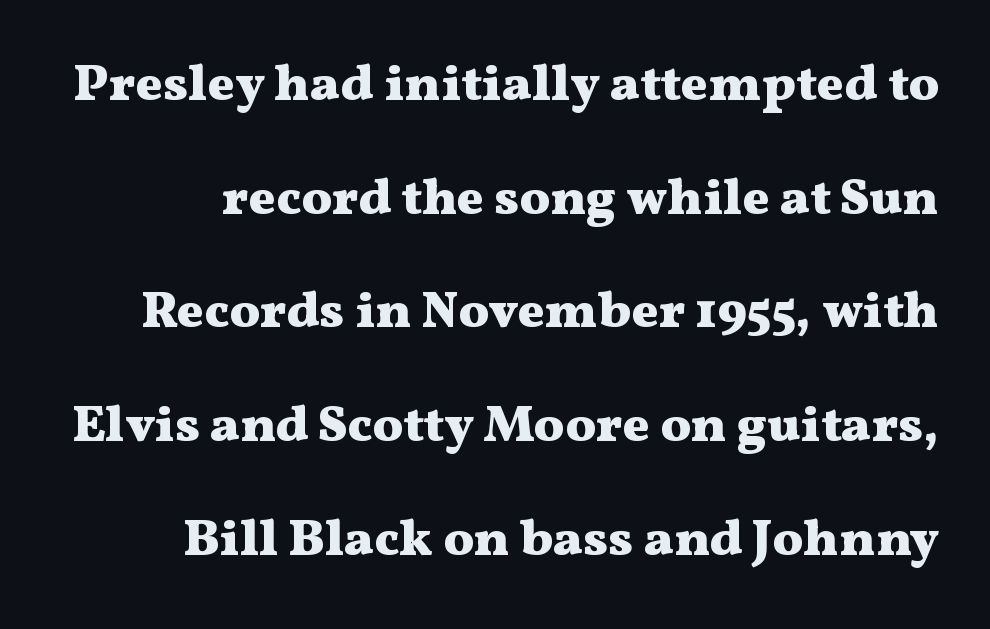
Note: serifs present on the glyphs. The face used here is proportionally spaced, like ordinary book or web type. Tracking here is standard; glyphs follow each other at the usual distance. Does the weight exceed regular? Yes, all the way to bold.
